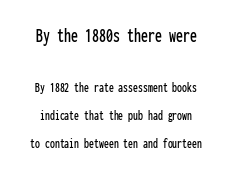
Compared with typical body copy, the letter spacing here is the same. No italicization has been applied; the sample stays upright. Vertically, the passage feels expansive, rows floating well apart. The words here are not underlined. If you squint, the top block still reads clearly — it's the larger of the two.
